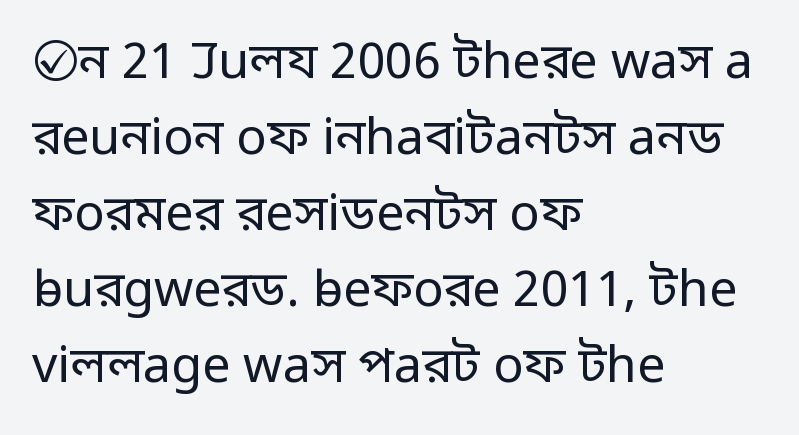
The image shows 50 px regular-weight sans-serif type, upright; set left-aligned, normal line spacing (1.52x), normal letter spacing, not underlined; low stroke contrast and a medium x-height.
